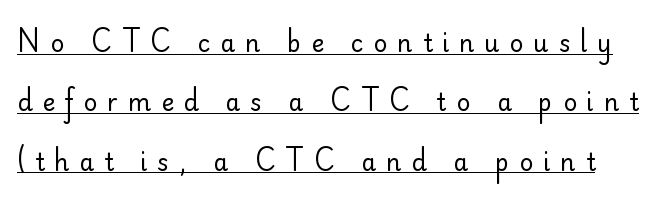
Words appear elongated and porous because spacing is wide. Somebody hit Ctrl+U on this one — the words are underlined. The letterforms sit at book weight or below. Nope, not italic — everything's standing straight. Students, observe: this is what heavily led, spacious text looks like.
